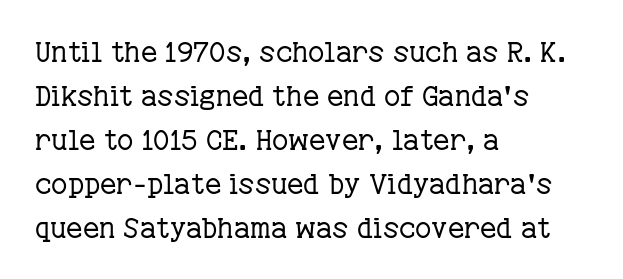
Do the letters lean? They stand straight. The typeface chosen for these lines features serifs. The weight would be labelled regular, book, light, or lighter still. Successive baselines arrive at the customary interval. The rendering uses natural spacing where letterforms have individual widths.
